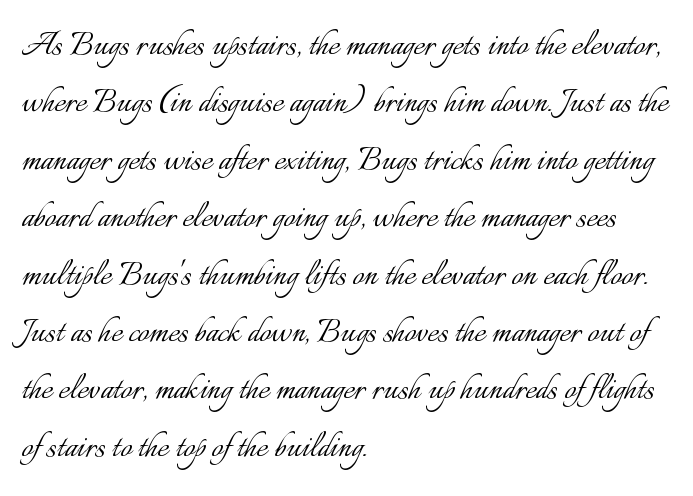
Q: Is the text bold? A: No.
Q: Is the text italic (slanted)? A: Yes.
Q: Is the text underlined? A: No.
Q: How is the paragraph aligned? A: Left-aligned.
Q: Is the spacing between letters normal or unusually wide? A: Normal.
Q: Is the spacing between lines tight, normal or loose? A: Normal.
Q: Width (condensed, normal, or wide)? A: Normal.
Q: Stroke contrast? A: Low.
Q: x-height? A: Small.
Q: Monospaced? A: No.
